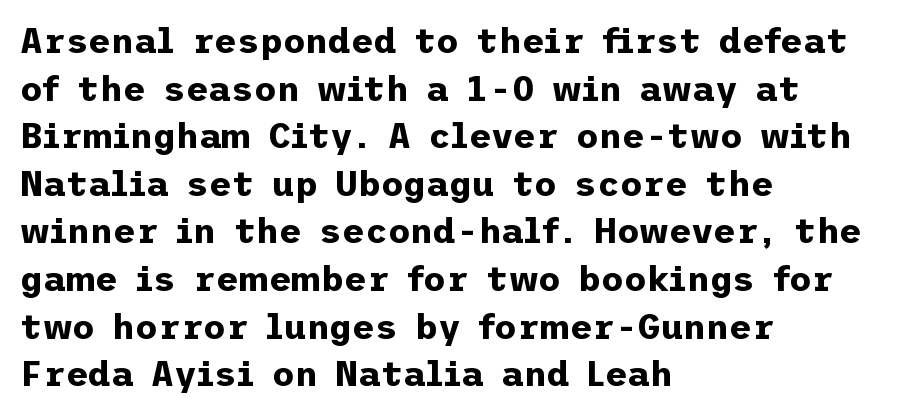
The line-height multiplier appears to be the usual default. A typesetter would label this face a sans. Every letter is thick-stroked: bold, no question. The zone under the glyphs is completely vacant. The gaps between neighbouring characters are ordinary and unremarkable.
